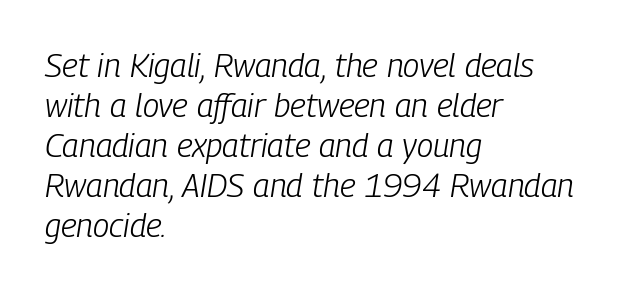
The image shows 33 px light, condensed type, italic (leaning right); set left-aligned, line spacing 1.21x, normal letter spacing, not underlined; low stroke contrast and a medium x-height.
